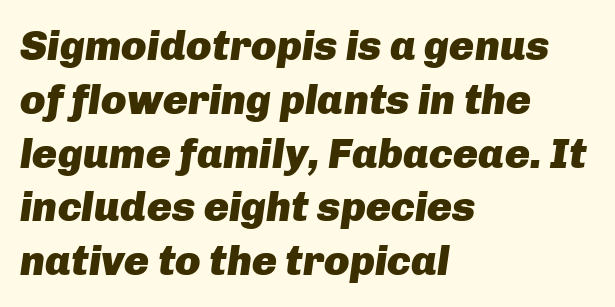
The image shows 42 px heavy type, italic (leaning right); set left-aligned, normal line spacing (1.28x), normal letter spacing, not underlined; low stroke contrast and a medium x-height.
